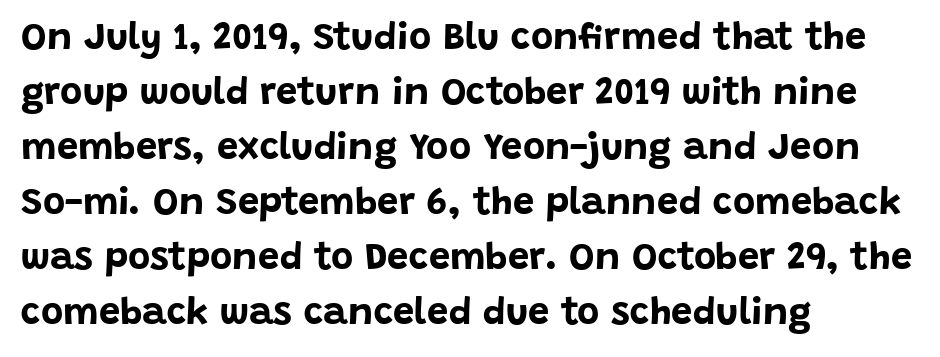
Q: Is the text bold? A: Yes.
Q: Is the text italic (slanted)? A: No, it is upright.
Q: Is the typeface a serif or a sans-serif typeface? A: Sans-serif.
Q: Is the text underlined? A: No.
Q: How is the paragraph aligned? A: Left-aligned.
Q: Is the spacing between letters normal or unusually wide? A: Normal.
Q: Is the spacing between lines tight, normal or loose? A: Normal.
Q: Width (condensed, normal, or wide)? A: Normal.
Q: Stroke contrast? A: Low.
Q: x-height? A: Large.
Q: Monospaced? A: No.
